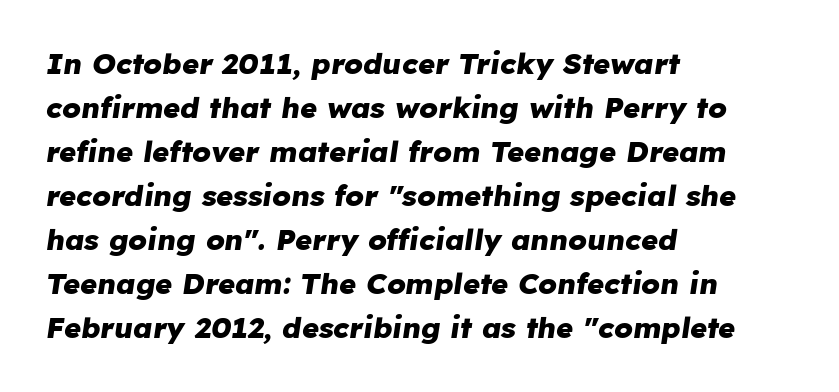
A dark, heavy texture on the line: the type is bold. Italic? Definitely — the glyphs are oblique. These lines keep a tight, regular rhythm from letter to letter. A typesetter would call this proportional, since set widths differ per character. The passage shown stacks its lines at a standard gap.
